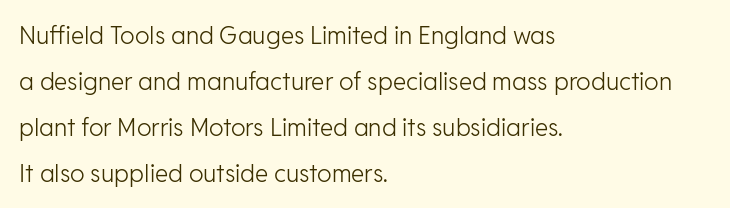
Short and long lines alike share a common starting point at left. The letters stand straight up with perfectly vertical stems. Underline: absent. One glance says open: line gaps are wider than usual. On a weight scale, this lands at 450 or below. The tracking reads as untouched default to a designer's eye.
